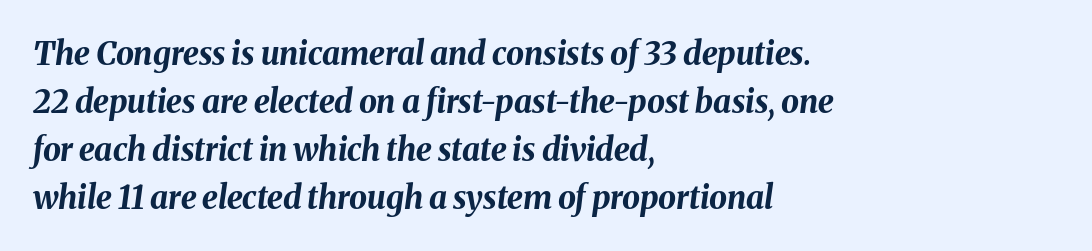
The letterforms sit shoulder to shoulder at normal distance. Quick note: underline off. Casual observation: everything's shoved over to the left. What weight is shown? A full bold with thick strokes. These lines are rendered in a variable-pitch font. These lines sit exactly where default settings would place them.
